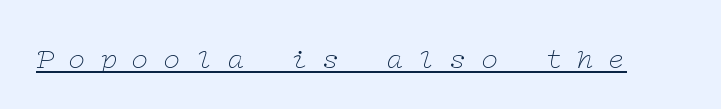
The lettering tilts uniformly, giving the passage an italic look. The glyphs in this specimen are seriffed. The specimen includes a rule beneath the text block's lines. The cut favours lightness, reaching ordinary text weight at its darkest. Tracking value appears strongly positive — letters spread wide.
